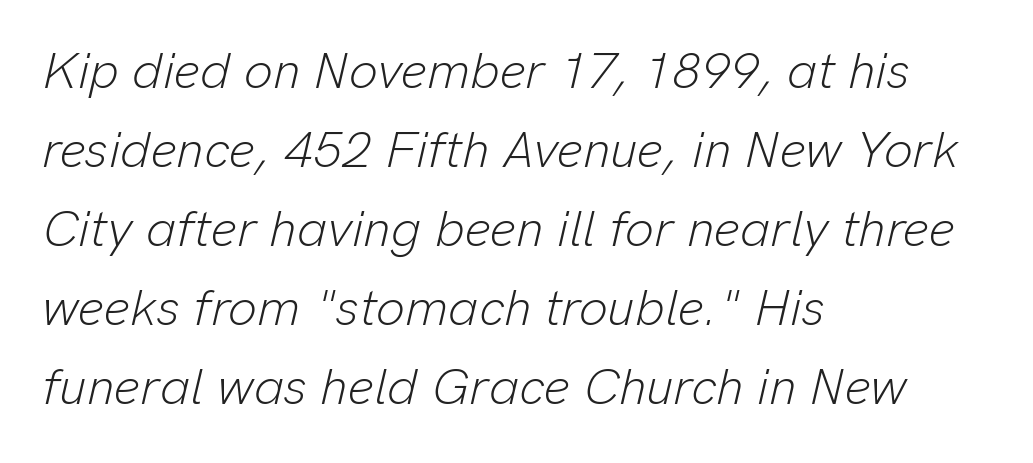
Q: Is the text bold? A: No.
Q: Is the text italic (slanted)? A: Yes, it leans right by about 13 degrees.
Q: Is the text underlined? A: No.
Q: How is the paragraph aligned? A: Left-aligned.
Q: Is the spacing between letters normal or unusually wide? A: Normal.
Q: Is the spacing between lines tight, normal or loose? A: Normal.
Q: Width (condensed, normal, or wide)? A: Normal.
Q: Stroke contrast? A: Low.
Q: x-height? A: Medium.
Q: Monospaced? A: No.
